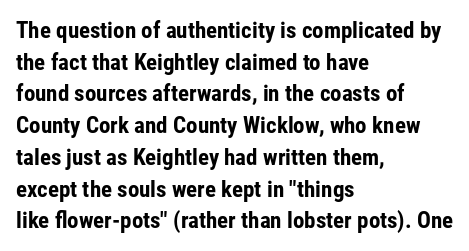
The image shows 23 px bold type, upright; set left-aligned, normal line spacing (1.38x), normal letter spacing, not underlined.
